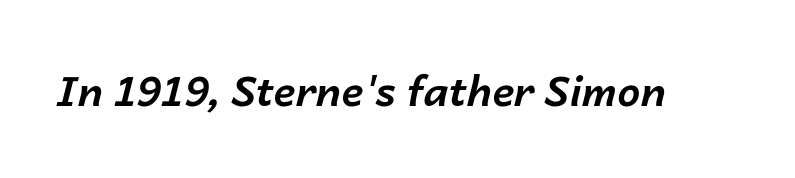
Q: Is the text bold? A: Yes.
Q: Is the text italic (slanted)? A: Yes, it leans right by about 14 degrees.
Q: Is the text underlined? A: No.
Q: Is the spacing between letters normal or unusually wide? A: Normal.
Q: Width (condensed, normal, or wide)? A: Normal.
Q: Stroke contrast? A: Low.
Q: x-height? A: Medium.
Q: Monospaced? A: No.
